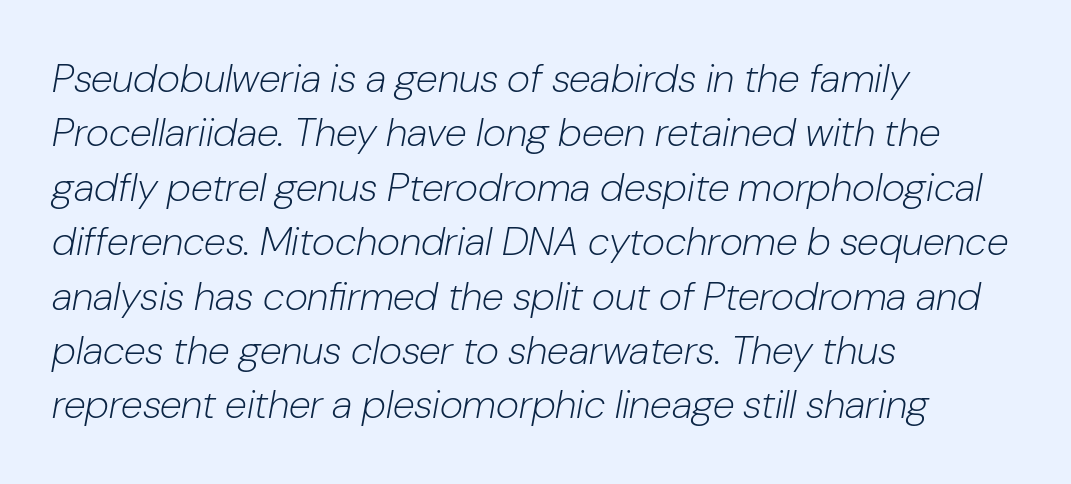
The image shows 40 px light type, italic (leaning right); set left-aligned, normal line spacing (1.36x), normal letter spacing, not underlined; low stroke contrast and a medium x-height.
